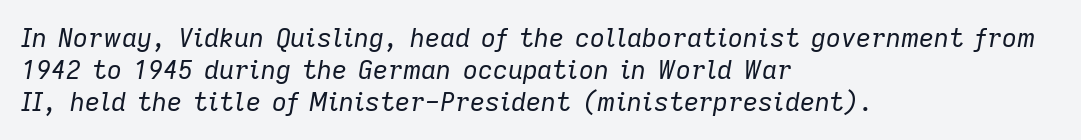
Q: Is the text bold? A: No.
Q: Is the text italic (slanted)? A: Yes, it leans right by about 9 degrees.
Q: Is the text underlined? A: No.
Q: How is the paragraph aligned? A: Left-aligned.
Q: Is the spacing between letters normal or unusually wide? A: Normal.
